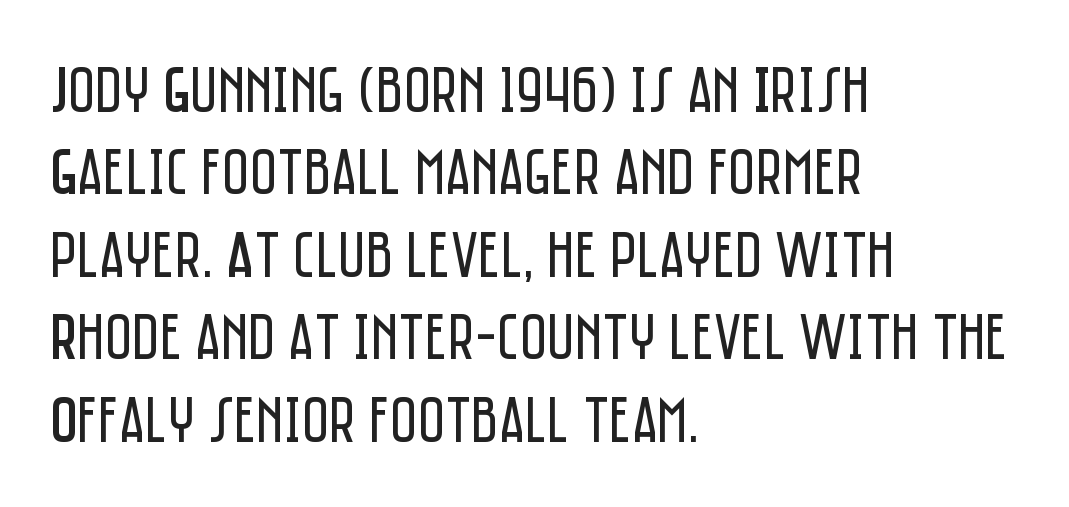
Look at the tracking — it's just the regular setting, nothing added. The face used here is proportionally spaced, like ordinary book or web type. Compared with a typical body face, this is equally light or lighter still. Is the block centered? No — it sits flush against the left margin. Nope, not italic — everything's standing straight. If you measured baseline to baseline, you'd find a middling distance.
